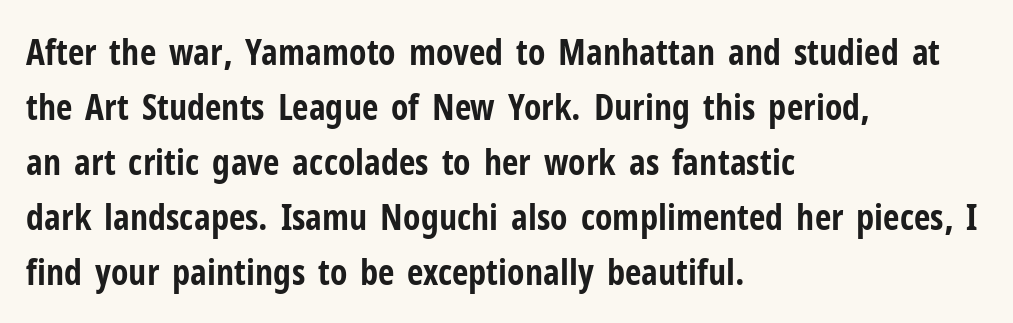
Q: Is the text bold? A: Yes.
Q: Is the text italic (slanted)? A: No, it is upright.
Q: Is the typeface a serif or a sans-serif typeface? A: Sans-serif.
Q: Is the text underlined? A: No.
Q: How is the paragraph aligned? A: Left-aligned.
Q: Is the spacing between letters normal or unusually wide? A: Normal.
Q: Is the spacing between lines tight, normal or loose? A: Normal.
Q: Width (condensed, normal, or wide)? A: Condensed.
Q: Stroke contrast? A: Low.
Q: x-height? A: Medium.
Q: Monospaced? A: No.
